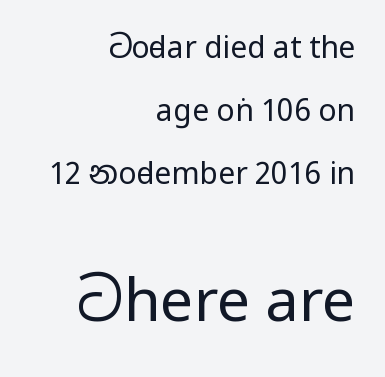
Unlike italic type, these characters show no tilt at all. The rendering anchors every line to the right-hand side. Each letter's strokes conclude bluntly, with no projecting serifs. Horizontal bands of white between lines are thick stripes. Does extra space separate the letters? No, they use regular spacing.
